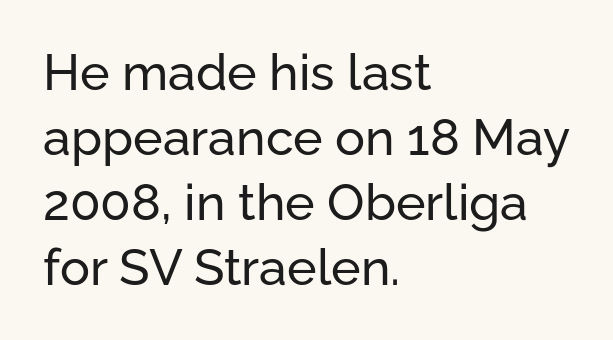
Q: Is the text italic (slanted)? A: No, it is upright.
Q: Is the typeface a serif or a sans-serif typeface? A: Sans-serif.
Q: Is the text underlined? A: No.
Q: How is the paragraph aligned? A: Left-aligned.
Q: Is the spacing between letters normal or unusually wide? A: Normal.
Q: Is the spacing between lines tight, normal or loose? A: Normal.
Q: Width (condensed, normal, or wide)? A: Normal.
Q: Stroke contrast? A: Low.
Q: x-height? A: Medium.
Q: Monospaced? A: No.
